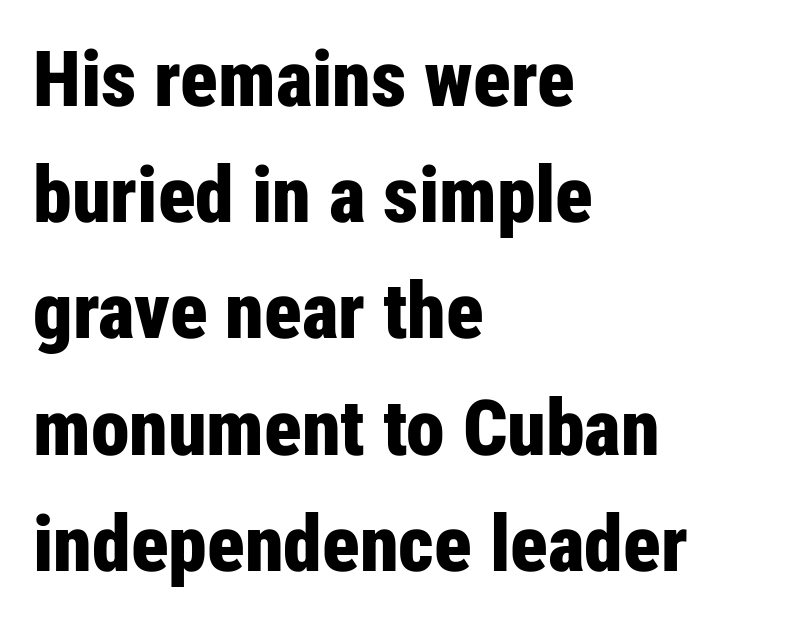
These words are printed bold, with thick strokes throughout. Letterform terminals end flat and unadorned throughout the passage. Line beginnings align vertically; line endings do not. You could call the tracking neutral — neither tight nor loose. This sample keeps an unexceptional amount of space between lines. Designer's note — italics off, roman on.
